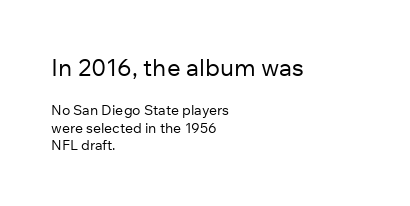
The image shows 24 px text type, upright; set left-aligned, normal line spacing (1.25x), normal letter spacing, not underlined; the first (top) block is 1.71x larger.
